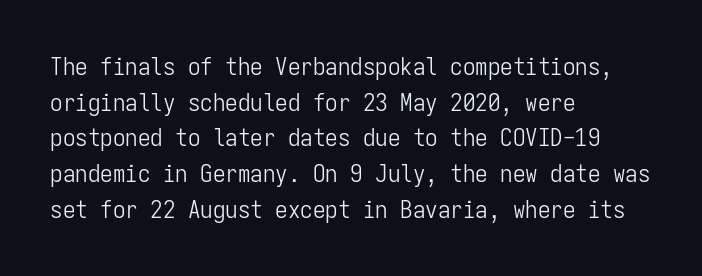
Q: Is the text bold? A: No.
Q: Is the text italic (slanted)? A: No, it is upright.
Q: Is the text underlined? A: No.
Q: How is the paragraph aligned? A: Left-aligned.
Q: Is the spacing between letters normal or unusually wide? A: Normal.
Q: Is the spacing between lines tight, normal or loose? A: Normal.
